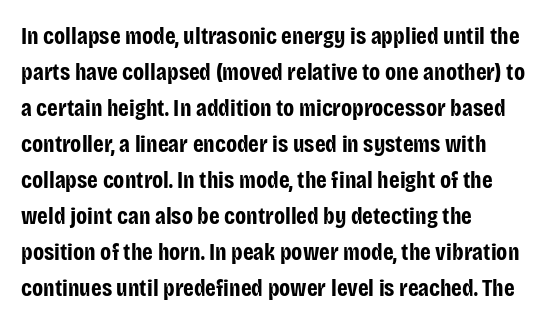
{"italic": "no", "bold": "yes", "underline": "no", "align": "left", "line_spacing": "normal", "line_spacing_ratio": 1.5, "letter_spacing": "normal", "letter_spacing_em": 0.0, "glyph_px": 24}
